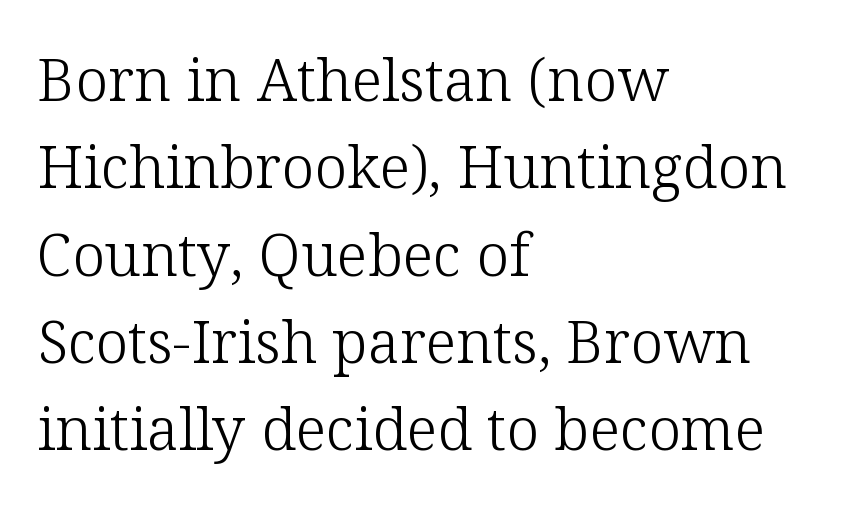
The image shows 59 px light serif type, upright; set left-aligned, normal line spacing (1.48x), normal letter spacing, not underlined; low stroke contrast and a medium x-height.
